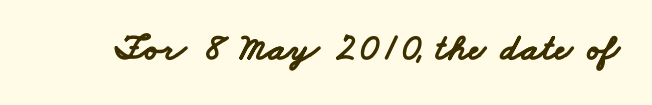
The image shows 38 px bold, wide sans-serif type; set normal letter spacing, not underlined; low stroke contrast and a small x-height.
